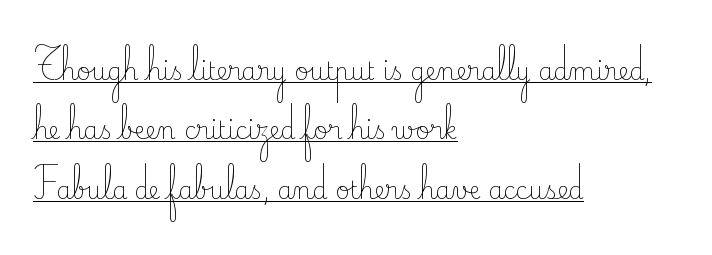
Counters stay open thanks to moderate or lighter strokes. Check the space under the baseline: a stroke is drawn there. Caption: multi-line text, flush left, ragged right. The lettering holds an erect, upright posture throughout. Tracking here is standard; glyphs follow each other at the usual distance.
